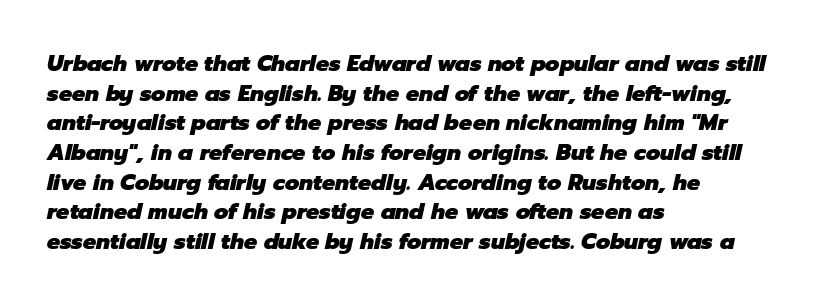
The image shows 22 px bold type, italic (leaning right); set left-aligned, normal line spacing (1.35x), normal letter spacing, not underlined.
